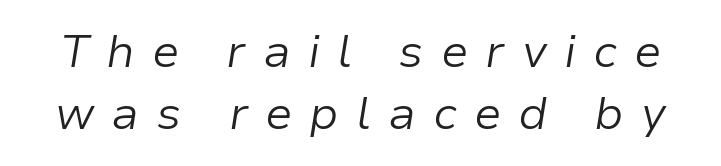
Q: Is the text bold? A: No.
Q: Is the text italic (slanted)? A: Yes, it leans right by about 9 degrees.
Q: Is the text underlined? A: No.
Q: Is the spacing between letters normal or unusually wide? A: Unusually wide.
Q: Is the spacing between lines tight, normal or loose? A: Normal.
Q: Width (condensed, normal, or wide)? A: Normal.
Q: Stroke contrast? A: Low.
Q: x-height? A: Medium.
Q: Monospaced? A: No.
